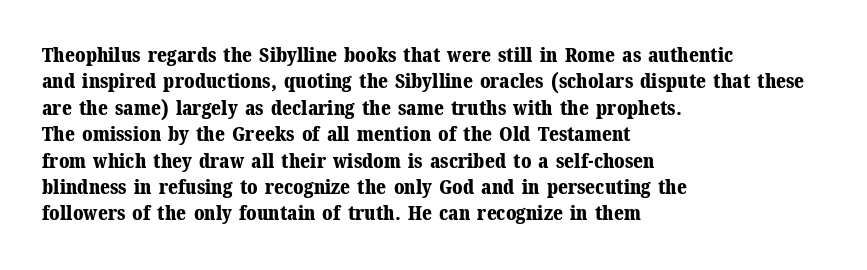
The image shows 20 px bold type, upright; set left-aligned, normal line spacing (1.32x), normal letter spacing, not underlined.
